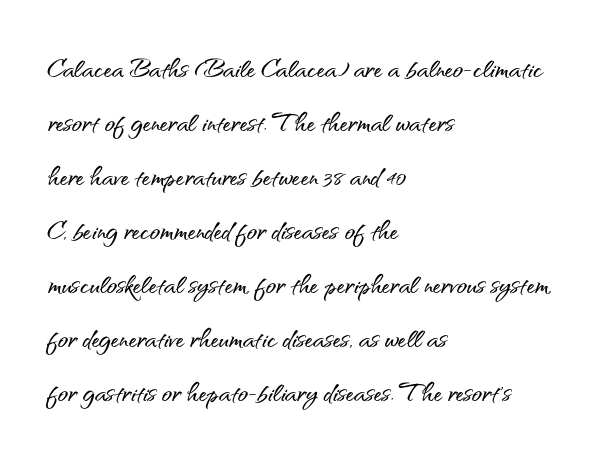
Successive baselines arrive at the customary interval. Nobody touched the tracking dial on this one. The passage shown is typed in a proportional face where columns would drift. A bare baseline throughout the passage.
